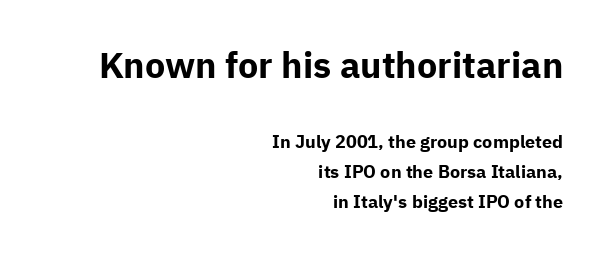
The image shows 36 px bold sans-serif type, upright; set right-aligned, normal line spacing (1.67x), normal letter spacing, not underlined; the first (top) block is 2.0x larger; low stroke contrast and a medium x-height.
